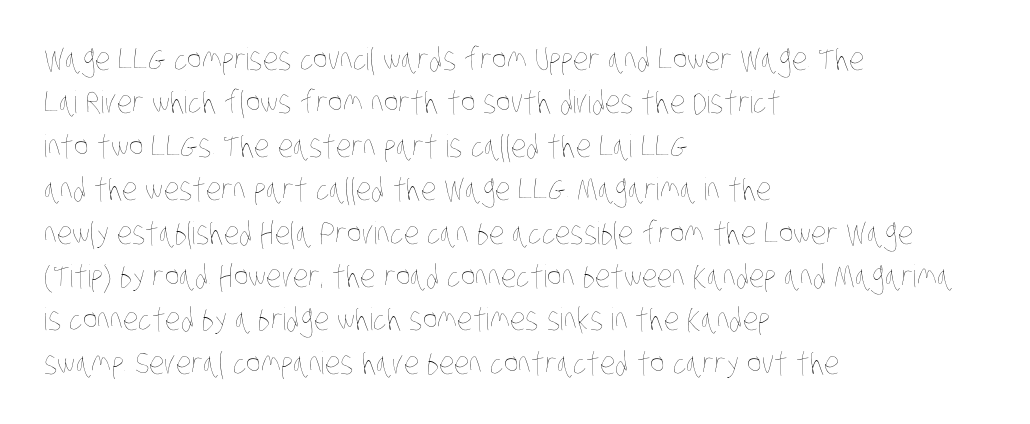
Letter spacing: default. Nobody drew a line under any word here. The passage shown is typed in a proportional face where columns would drift. This sample is left-justified, so line endings fall wherever the words run out.
